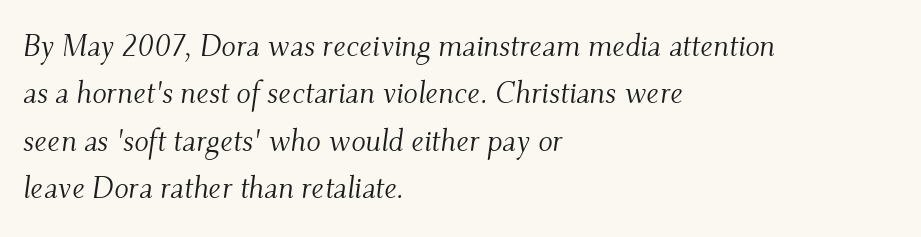
{"serif": "yes", "italic": "yes", "lean": "right", "slant_degrees": 9, "bold": "no", "weight": "light", "width": "normal", "stroke_contrast": "medium", "x_height": "small", "monospaced": "no", "underline": "no", "align": "left", "line_spacing": "normal", "line_spacing_ratio": 1.58, "letter_spacing": "normal", "letter_spacing_em": 0.0, "glyph_px": 30}
